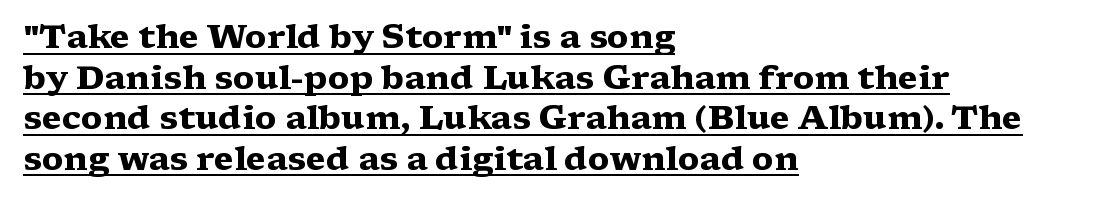
The image shows 33 px heavy, wide serif type, upright; set left-aligned, line spacing 1.23x, normal letter spacing, underlined; medium stroke contrast and a medium x-height.
